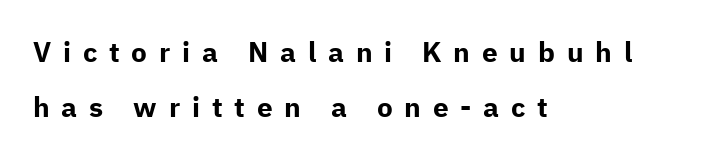
Q: Is the text bold? A: Yes.
Q: Is the text italic (slanted)? A: No, it is upright.
Q: Is the typeface a serif or a sans-serif typeface? A: Sans-serif.
Q: Is the text underlined? A: No.
Q: How is the paragraph aligned? A: Left-aligned.
Q: Is the spacing between letters normal or unusually wide? A: Unusually wide.
Q: Is the spacing between lines tight, normal or loose? A: Loose.
Q: Width (condensed, normal, or wide)? A: Normal.
Q: Stroke contrast? A: Low.
Q: x-height? A: Medium.
Q: Monospaced? A: No.
